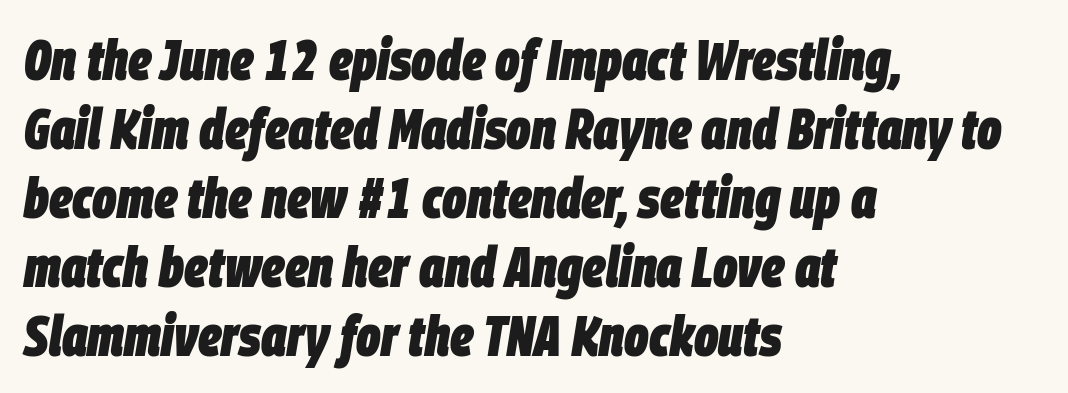
{"italic": "yes", "lean": "right", "slant_degrees": 9, "bold": "yes", "weight": "heavy", "width": "condensed", "stroke_contrast": "low", "x_height": "large", "monospaced": "no", "underline": "no", "align": "left", "line_spacing_ratio": 1.21, "letter_spacing": "normal", "letter_spacing_em": 0.0, "glyph_px": 57}
